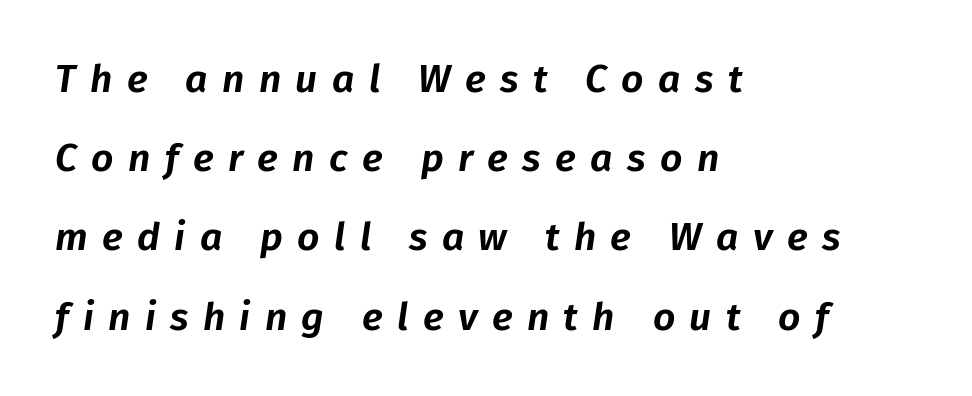
{"italic": "yes", "lean": "right", "slant_degrees": 8, "width": "normal", "stroke_contrast": "low", "x_height": "medium", "monospaced": "no", "underline": "no", "align": "left", "line_spacing": "loose", "line_spacing_ratio": 2.03, "letter_spacing": "wide", "letter_spacing_em": 0.37, "glyph_px": 39}
